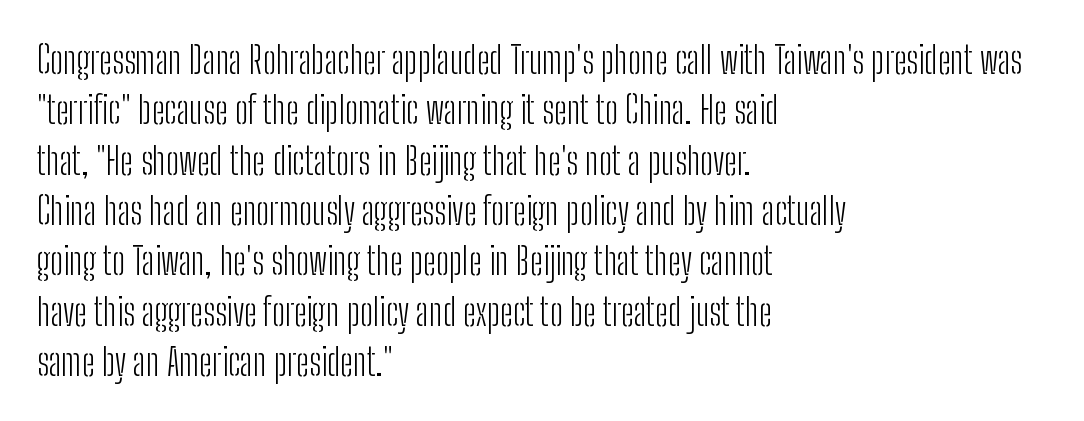
The image shows 37 px light, condensed sans-serif type, upright; set left-aligned, normal line spacing (1.36x), normal letter spacing, not underlined; low stroke contrast and a medium x-height.
